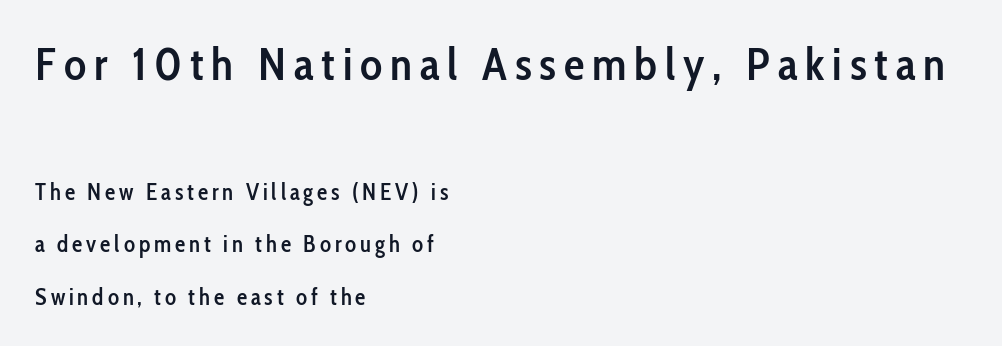
Q: Is the text bold? A: Semi-bold.
Q: Is the text italic (slanted)? A: No, it is upright.
Q: Is the typeface a serif or a sans-serif typeface? A: Sans-serif.
Q: Is the text underlined? A: No.
Q: How is the paragraph aligned? A: Left-aligned.
Q: Is the spacing between lines tight, normal or loose? A: Loose.
Q: Which block of text is set in a larger size, the first (top) or the second (bottom)? A: The first (top) one.
Q: Width (condensed, normal, or wide)? A: Condensed.
Q: Stroke contrast? A: Low.
Q: x-height? A: Medium.
Q: Monospaced? A: No.
